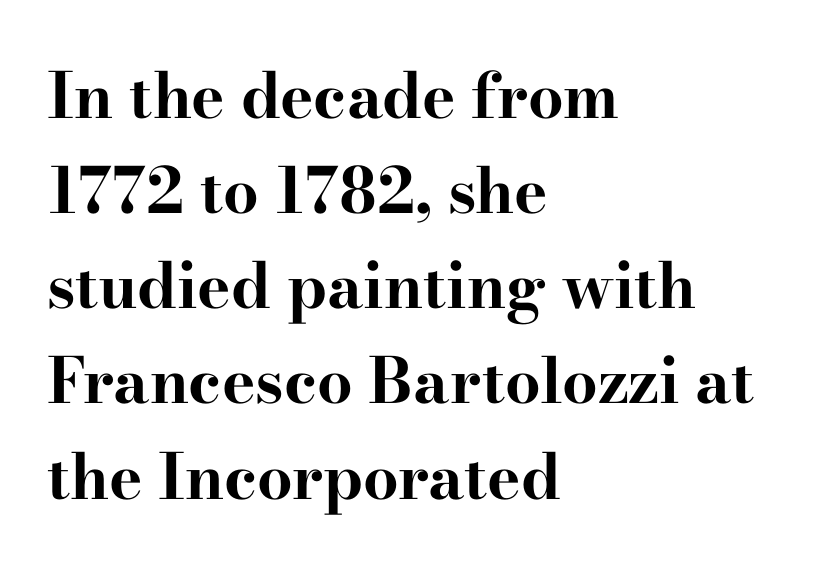
These lines stack with their left ends in a neat column. Reading down the column, the eye jumps a familiar distance to each next line. Every character sits straight up, as roman type does. The words here are not underlined.
